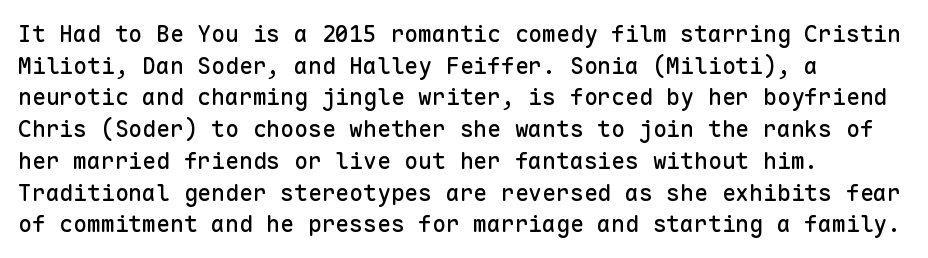
{"italic": "no", "underline": "no", "align": "left", "line_spacing": "normal", "line_spacing_ratio": 1.38, "letter_spacing": "normal", "letter_spacing_em": 0.0, "glyph_px": 23}
